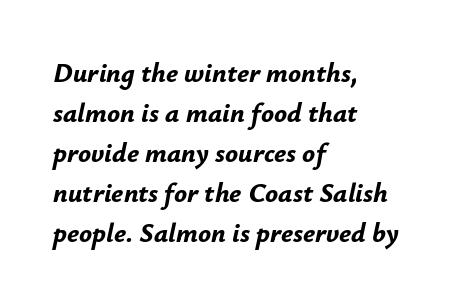
Q: Is the text bold? A: Yes.
Q: Is the text italic (slanted)? A: Yes, it leans right by about 12 degrees.
Q: Is the text underlined? A: No.
Q: How is the paragraph aligned? A: Left-aligned.
Q: Is the spacing between letters normal or unusually wide? A: Normal.
Q: Is the spacing between lines tight, normal or loose? A: Normal.
